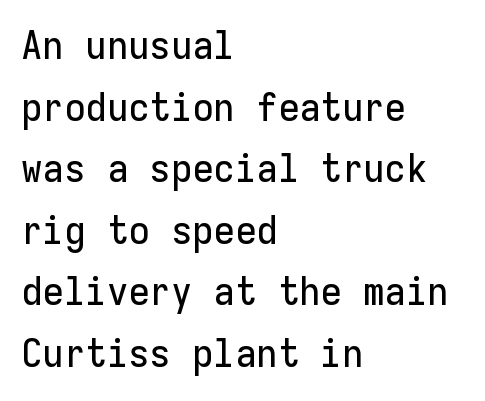
The image shows 39 px sans-serif type, upright, monospaced; set left-aligned, normal line spacing (1.58x), normal letter spacing, not underlined; low stroke contrast and a medium x-height.
